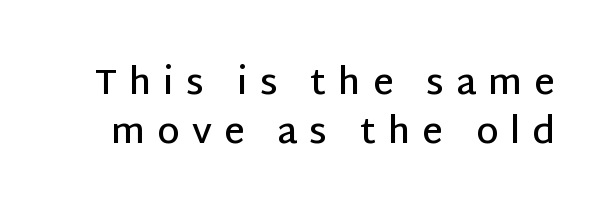
The passage shown has open, widely tracked lettering throughout. These words are printed semibold, heavier than regular yet not bold. The letters stand straight up with perfectly vertical stems. You can tell from the bare stems that sans-serif type was used. Looks like regular typesetting: each glyph gets only the width it needs.
